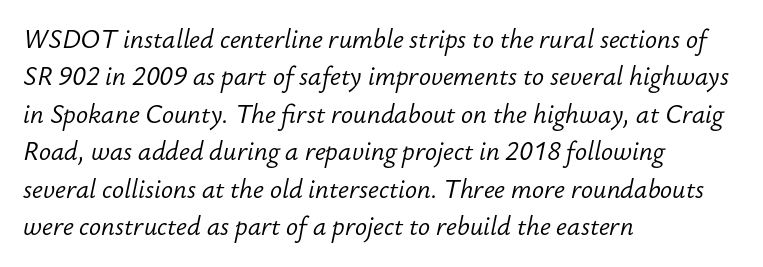
{"italic": "yes", "lean": "right", "slant_degrees": 12, "bold": "no", "underline": "no", "align": "left", "line_spacing": "normal", "line_spacing_ratio": 1.5, "letter_spacing": "normal", "letter_spacing_em": 0.0, "glyph_px": 25}
